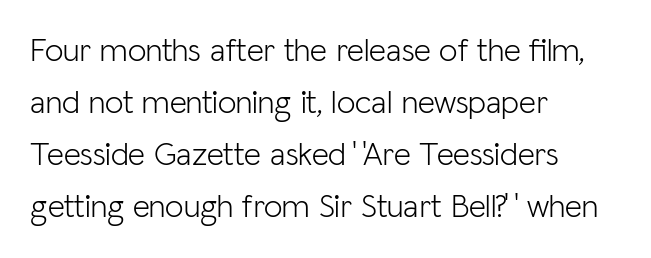
The image shows 33 px light sans-serif type, upright; set left-aligned, normal line spacing (1.58x), normal letter spacing, not underlined; low stroke contrast and a medium x-height.
